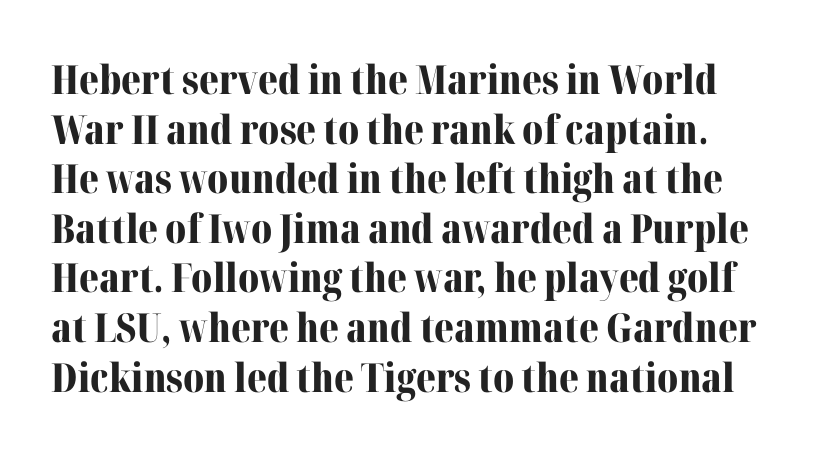
{"serif": "yes", "italic": "no", "bold": "yes", "weight": "bold", "width": "normal", "stroke_contrast": "medium", "x_height": "medium", "monospaced": "no", "underline": "no", "line_spacing_ratio": 1.24, "letter_spacing": "normal", "letter_spacing_em": 0.0, "glyph_px": 40}
